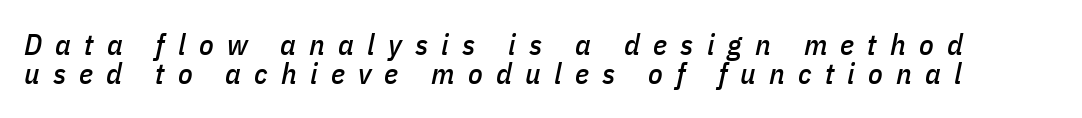
Q: Is the text italic (slanted)? A: Yes, it leans right by about 11 degrees.
Q: Is the text underlined? A: No.
Q: Is the spacing between letters normal or unusually wide? A: Unusually wide.
Q: Is the spacing between lines tight, normal or loose? A: Tight.
Q: Width (condensed, normal, or wide)? A: Condensed.
Q: Stroke contrast? A: Low.
Q: x-height? A: Medium.
Q: Monospaced? A: No.
